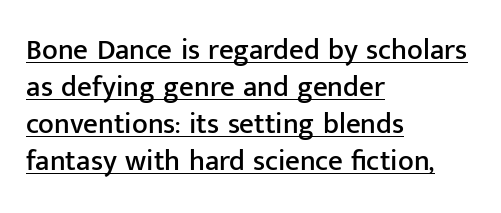
Q: Is the text italic (slanted)? A: No, it is upright.
Q: Is the typeface a serif or a sans-serif typeface? A: Sans-serif.
Q: Is the text underlined? A: Yes.
Q: How is the paragraph aligned? A: Left-aligned.
Q: Is the spacing between letters normal or unusually wide? A: Normal.
Q: Is the spacing between lines tight, normal or loose? A: Normal.
Q: Width (condensed, normal, or wide)? A: Normal.
Q: Stroke contrast? A: Low.
Q: x-height? A: Medium.
Q: Monospaced? A: No.
